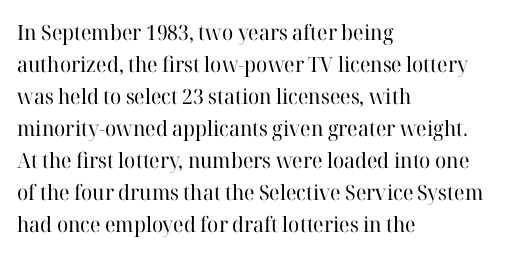
Q: Is the text bold? A: No.
Q: Is the text italic (slanted)? A: No, it is upright.
Q: Is the text underlined? A: No.
Q: How is the paragraph aligned? A: Left-aligned.
Q: Is the spacing between letters normal or unusually wide? A: Normal.
Q: Is the spacing between lines tight, normal or loose? A: Normal.
